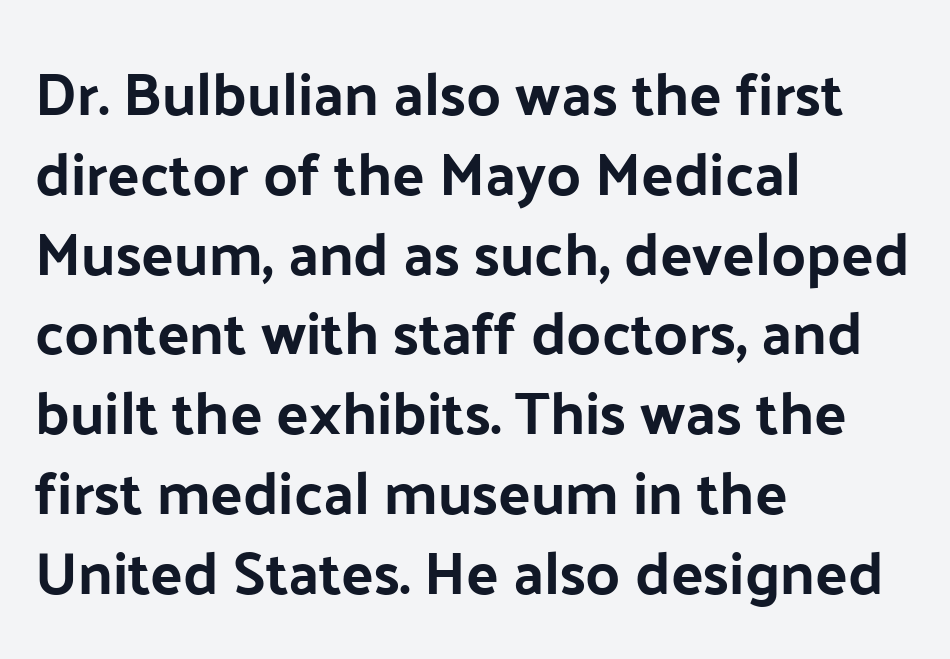
In CSS terms this would be text-align: left. These lines keep a tight, regular rhythm from letter to letter. To sum up the face: it is a sans, with no serifs. Clear beneath every line of the passage. The rendering uses natural spacing where letterforms have individual widths.
